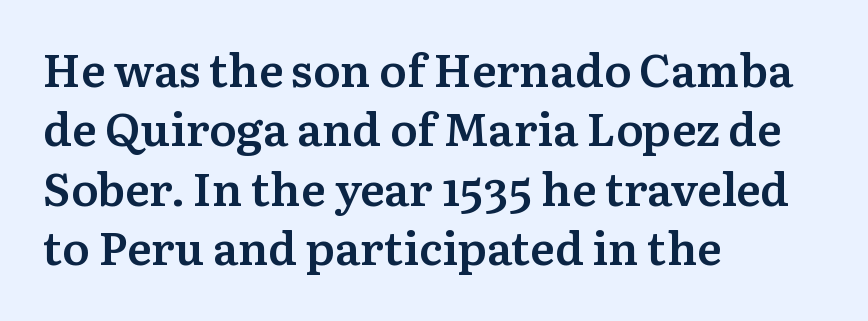
One-word summary of the alignment: left. The lettering stays uniformly vertical, giving the passage a roman look. The letters sit at their default tracking, neither squeezed nor spread. Does the weight exceed regular? Yes, but only to semibold. The text was rendered using a seriffed face with decorative stroke endings. Character widths vary here, with narrow letters taking less room than wide ones.
